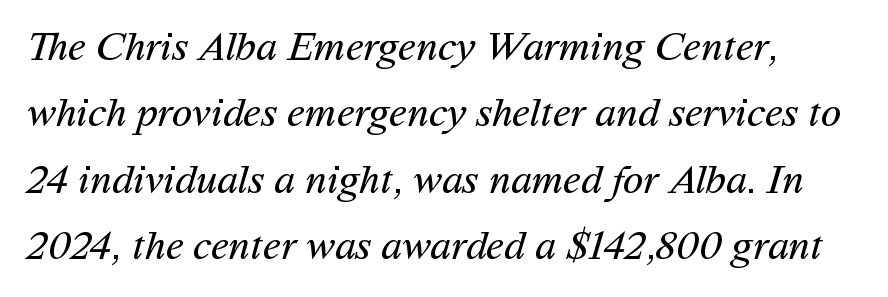
To sum up the face: it is a sans, with no serifs. The letters advance in unequal steps, a hallmark of proportional type. Default kerning and tracking; the words read as compact shapes. Whoever set this chose a conventional vertical rhythm. The foot of each line stays bare and open. The weight tops out at a normal text grade.
